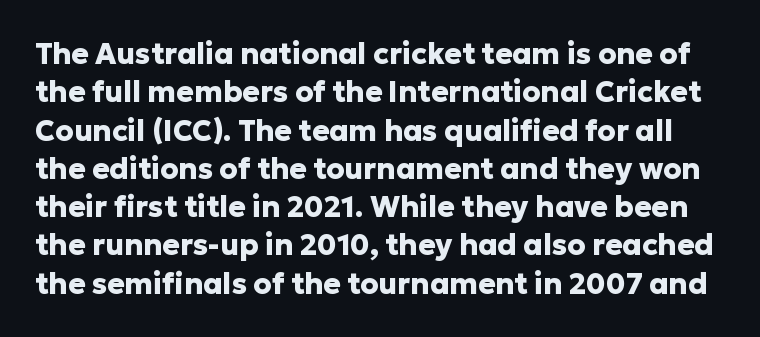
The image shows 29 px heavy sans-serif type, upright; set normal line spacing (1.32x), normal letter spacing, not underlined; low stroke contrast and a medium x-height.
